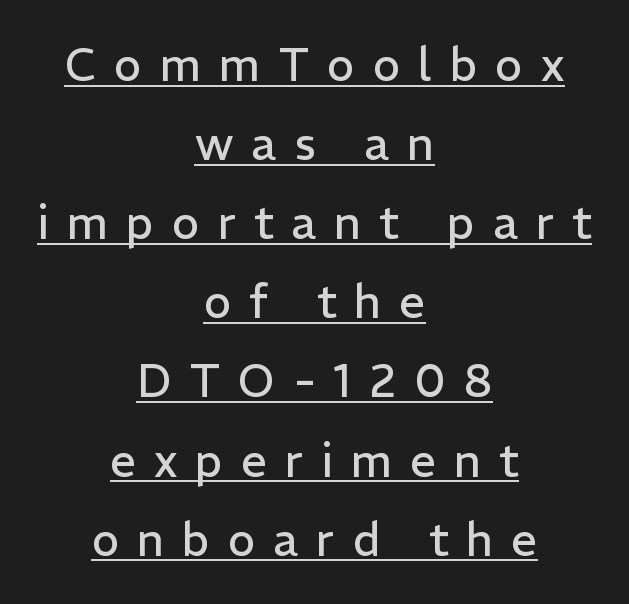
What decoration does the sample have? An underline. Spacing verdict: proportional, widths tailored to each character. Every stem runs plumb, perpendicular to the baseline. The rendering inserts visible extra space after every character.
